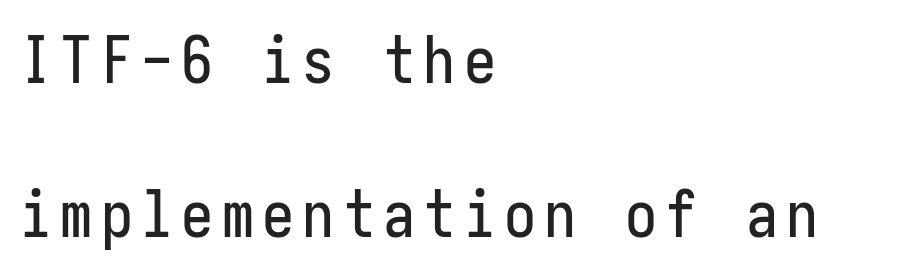
{"serif": "no", "italic": "no", "width": "condensed", "stroke_contrast": "low", "x_height": "medium", "underline": "no", "align": "left", "line_spacing": "loose", "line_spacing_ratio": 2.41, "glyph_px": 64}
